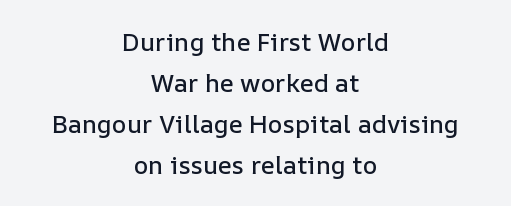
Q: Is the text italic (slanted)? A: No, it is upright.
Q: Is the text underlined? A: No.
Q: How is the paragraph aligned? A: Centered.
Q: Is the spacing between letters normal or unusually wide? A: Normal.
Q: Is the spacing between lines tight, normal or loose? A: Normal.
